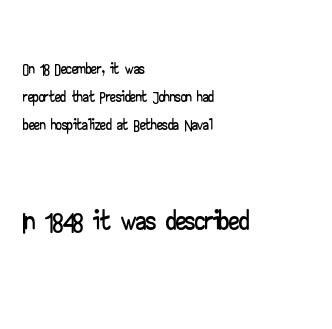
Q: Is the text italic (slanted)? A: No, it is upright.
Q: Is the typeface a serif or a sans-serif typeface? A: Sans-serif.
Q: Is the text underlined? A: No.
Q: How is the paragraph aligned? A: Left-aligned.
Q: Is the spacing between letters normal or unusually wide? A: Normal.
Q: Which block of text is set in a larger size, the first (top) or the second (bottom)? A: The second (bottom) one.
Q: Width (condensed, normal, or wide)? A: Wide.
Q: Stroke contrast? A: Low.
Q: x-height? A: Small.
Q: Monospaced? A: No.
